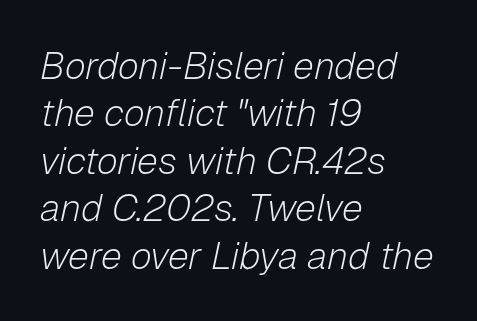
Short note: letters normally spaced. Observe the lean: these are italic letterforms. These lines stack with their left ends in a neat column. Only glyphs here, with clear space below each row. Weight: in the light-to-regular range. Baseline-to-baseline distance is the conventional proportion of letter height.
